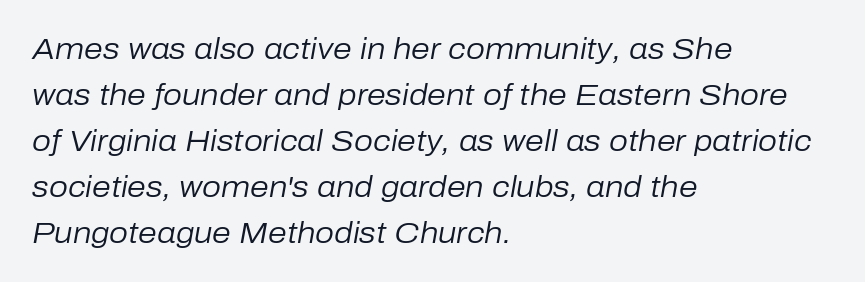
The image shows 30 px regular-weight type, italic (leaning right); set left-aligned, normal line spacing (1.53x), normal letter spacing, not underlined; low stroke contrast and a medium x-height.
